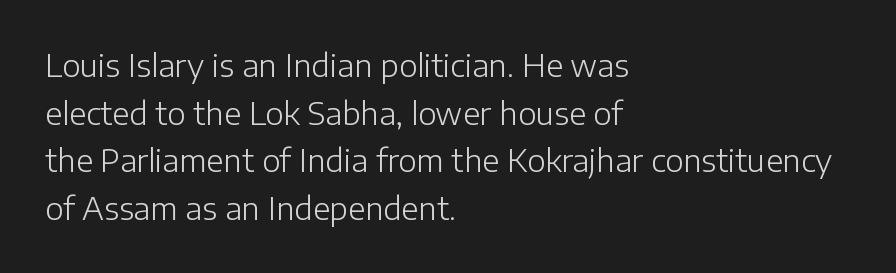
Q: Is the text bold? A: No.
Q: Is the text italic (slanted)? A: No, it is upright.
Q: Is the typeface a serif or a sans-serif typeface? A: Sans-serif.
Q: Is the text underlined? A: No.
Q: How is the paragraph aligned? A: Left-aligned.
Q: Is the spacing between letters normal or unusually wide? A: Normal.
Q: Is the spacing between lines tight, normal or loose? A: Normal.
Q: Width (condensed, normal, or wide)? A: Normal.
Q: Stroke contrast? A: Low.
Q: x-height? A: Medium.
Q: Monospaced? A: No.
